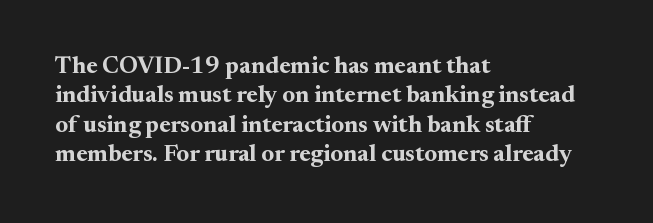
The image shows 24 px bold type, upright; set left-aligned, line spacing 1.22x, normal letter spacing, not underlined.
